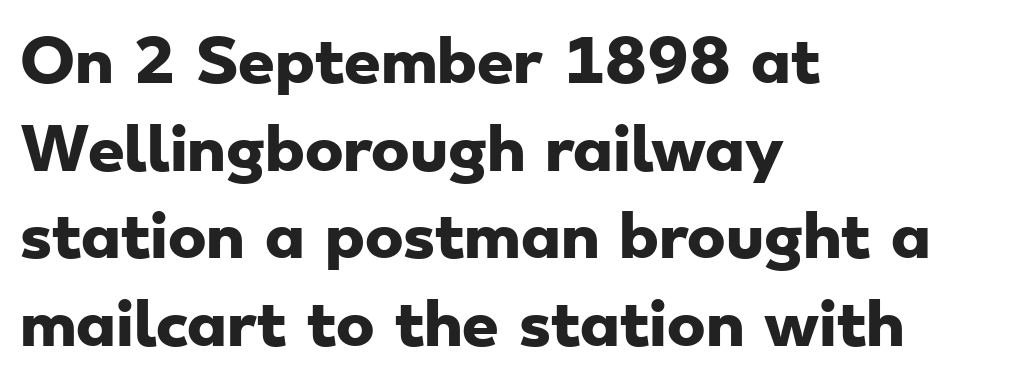
{"serif": "no", "bold": "yes", "weight": "heavy", "width": "wide", "stroke_contrast": "low", "x_height": "small", "monospaced": "no", "underline": "no", "align": "left", "line_spacing": "normal", "line_spacing_ratio": 1.51, "letter_spacing": "normal", "letter_spacing_em": 0.0, "glyph_px": 58}
